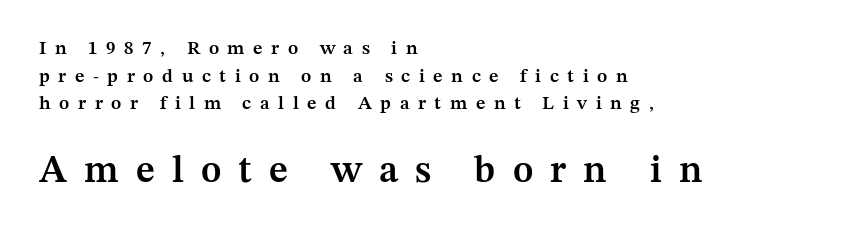
Q: Is the text bold? A: Semi-bold.
Q: Is the text italic (slanted)? A: No, it is upright.
Q: Is the typeface a serif or a sans-serif typeface? A: Serif.
Q: Is the text underlined? A: No.
Q: How is the paragraph aligned? A: Left-aligned.
Q: Is the spacing between letters normal or unusually wide? A: Unusually wide.
Q: Is the spacing between lines tight, normal or loose? A: Normal.
Q: Which block of text is set in a larger size, the first (top) or the second (bottom)? A: The second (bottom) one.
Q: Width (condensed, normal, or wide)? A: Normal.
Q: Stroke contrast? A: Medium.
Q: x-height? A: Medium.
Q: Monospaced? A: No.
